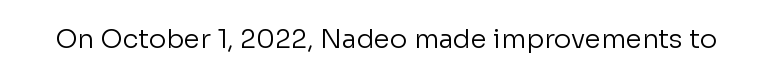
A roman cut, with each character standing at attention. Decoration check: the copy has no underline. The gaps between neighbouring characters are ordinary and unremarkable. Bold? No — there's no thickening of the strokes.
